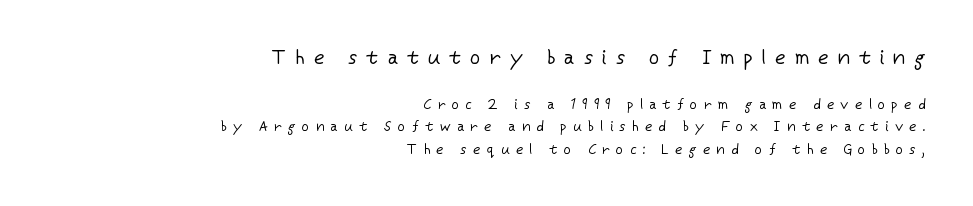
{"italic": "no", "bold": "no", "underline": "no", "align": "right", "line_spacing": "normal", "line_spacing_ratio": 1.63, "letter_spacing": "wide", "letter_spacing_em": 0.46, "larger_block": "first", "size_ratio": 1.43, "glyph_px": 20}
